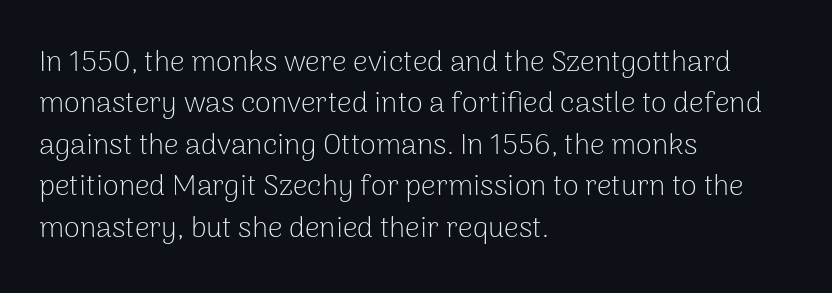
On a weight scale, this lands at 450 or below. The rendering uses natural spacing where letterforms have individual widths. Standard letterfit; no display-style spreading of the glyphs. Quick note: underline off. Tall strokes in this sample are plumb rather than angled.
